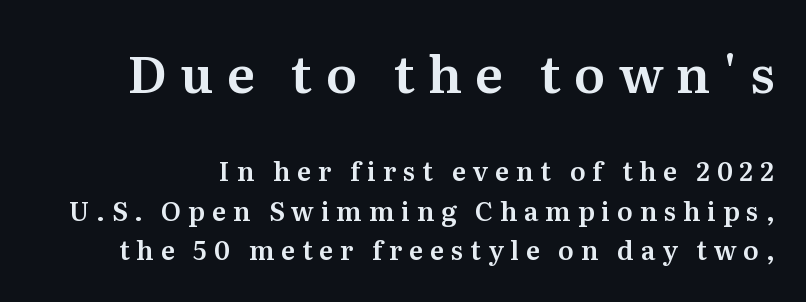
The line-height multiplier appears to be the usual default. A roman cut, with each character standing at attention. You could not count columns in this text — the font is proportionally spaced. Honestly, there is no underline to notice here at all. Visually, the top section dominates because its glyphs are scaled up.
